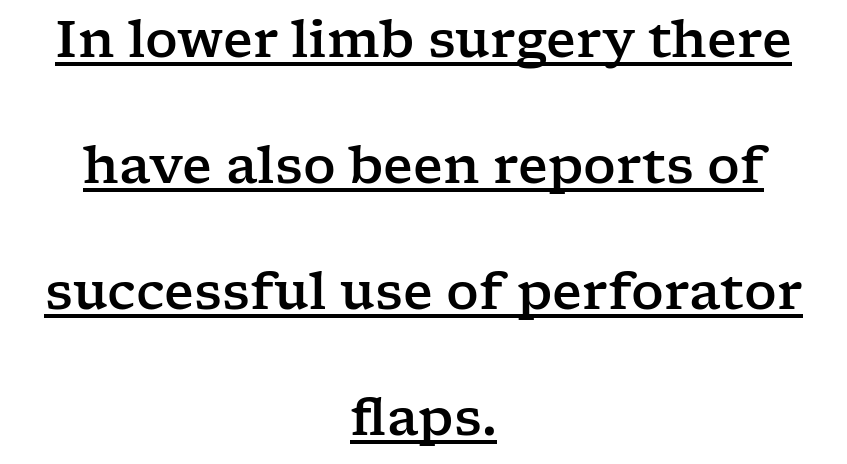
{"serif": "yes", "italic": "no", "width": "wide", "stroke_contrast": "low", "x_height": "medium", "monospaced": "no", "underline": "yes", "align": "center", "line_spacing": "loose", "line_spacing_ratio": 2.47, "letter_spacing": "normal", "letter_spacing_em": 0.0, "glyph_px": 51}
